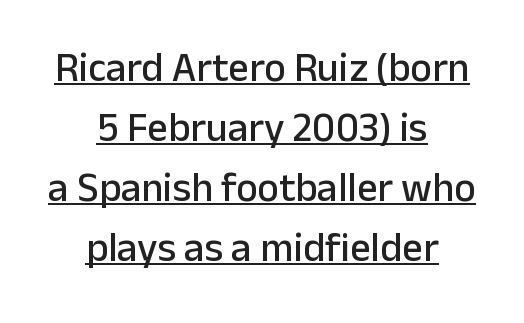
Look at the bottom of the vertical strokes: they stop flat, with no serifs. Vertical spacing — default. This rendering uses center alignment, leaving both contours irregular but symmetric. A typesetter would call this zero additional tracking.
